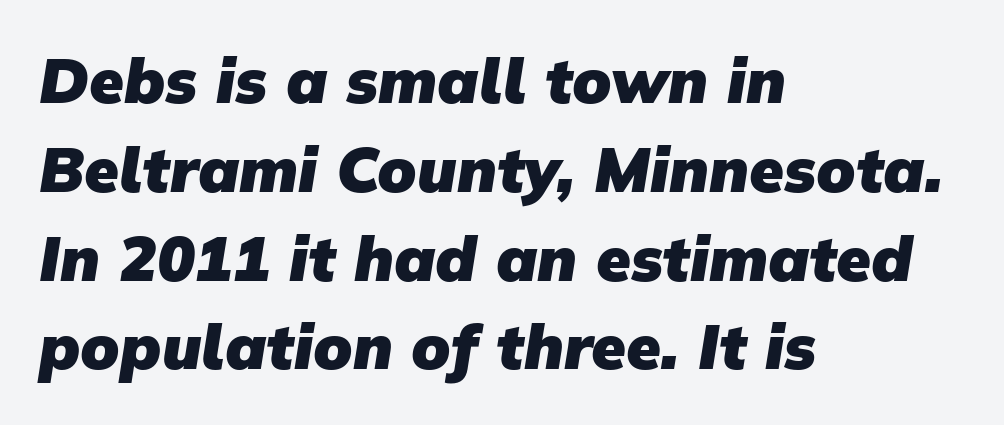
Teacher's note: observe the even left margin — that is flush-left alignment. The glyphs are unaccompanied by any horizontal stroke below them. Emphasis by weight is at full strength: bold. Each letter's strokes conclude bluntly, with no projecting serifs. Whoever set this chose a conventional vertical rhythm.
